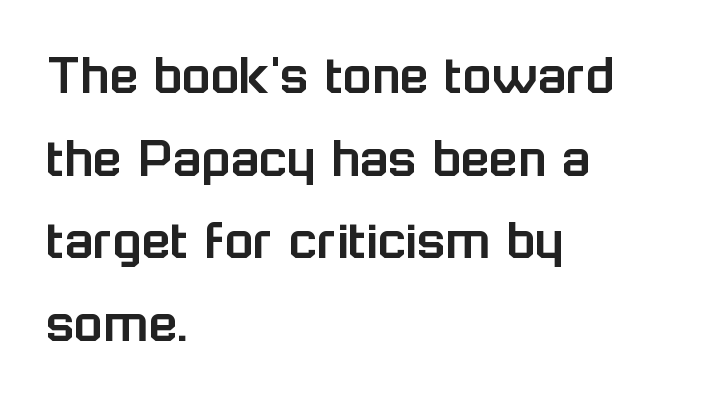
Q: Is the text italic (slanted)? A: No, it is upright.
Q: Is the typeface a serif or a sans-serif typeface? A: Sans-serif.
Q: Is the text underlined? A: No.
Q: How is the paragraph aligned? A: Left-aligned.
Q: Is the spacing between letters normal or unusually wide? A: Normal.
Q: Is the spacing between lines tight, normal or loose? A: Normal.
Q: Width (condensed, normal, or wide)? A: Normal.
Q: Stroke contrast? A: Low.
Q: x-height? A: Medium.
Q: Monospaced? A: No.
